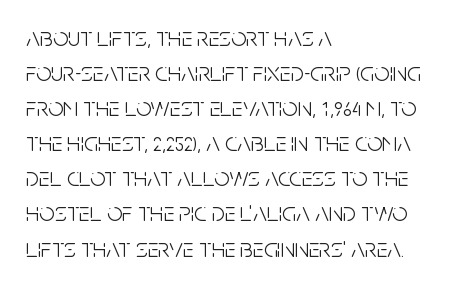
Q: Is the text bold? A: No.
Q: Is the text italic (slanted)? A: No, it is upright.
Q: Is the text underlined? A: No.
Q: How is the paragraph aligned? A: Left-aligned.
Q: Is the spacing between letters normal or unusually wide? A: Normal.
Q: Is the spacing between lines tight, normal or loose? A: Normal.
